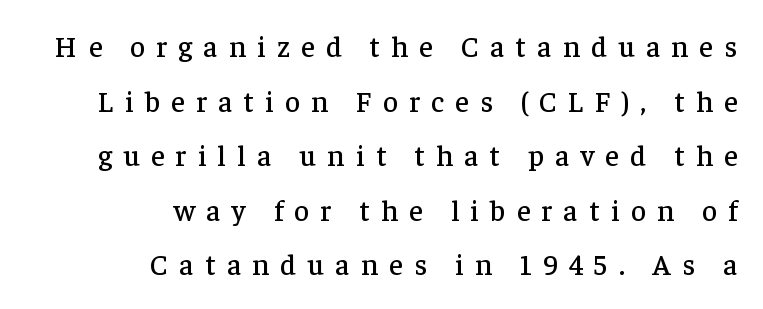
Q: Is the text italic (slanted)? A: No, it is upright.
Q: Is the typeface a serif or a sans-serif typeface? A: Serif.
Q: Is the text underlined? A: No.
Q: How is the paragraph aligned? A: Right-aligned.
Q: Is the spacing between letters normal or unusually wide? A: Unusually wide.
Q: Width (condensed, normal, or wide)? A: Normal.
Q: Stroke contrast? A: Low.
Q: x-height? A: Medium.
Q: Monospaced? A: No.
